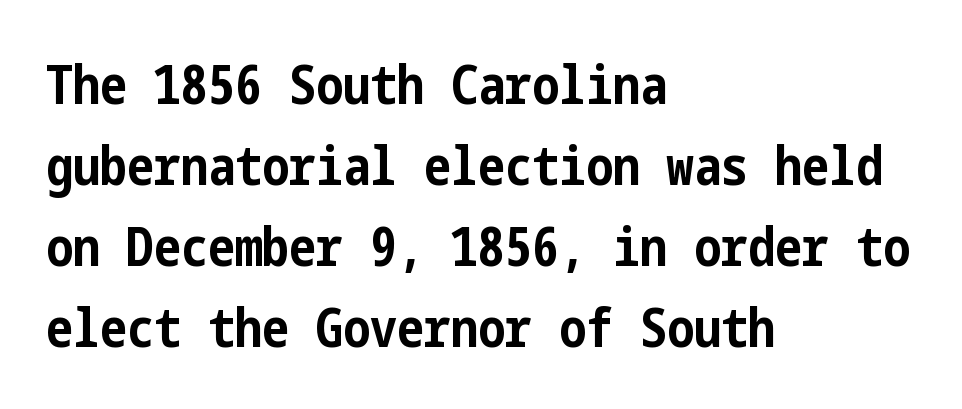
{"serif": "no", "italic": "no", "bold": "yes", "weight": "bold", "width": "condensed", "stroke_contrast": "low", "x_height": "medium", "underline": "no", "align": "left", "line_spacing": "normal", "line_spacing_ratio": 1.5, "letter_spacing": "normal", "letter_spacing_em": 0.0, "glyph_px": 54}
